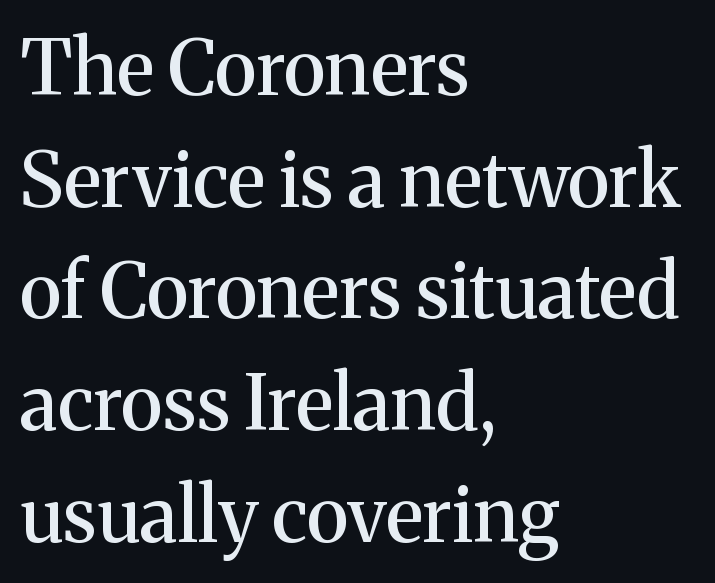
The image shows 76 px serif type, upright; set left-aligned, normal line spacing (1.47x), normal letter spacing, not underlined; medium stroke contrast and a medium x-height.
